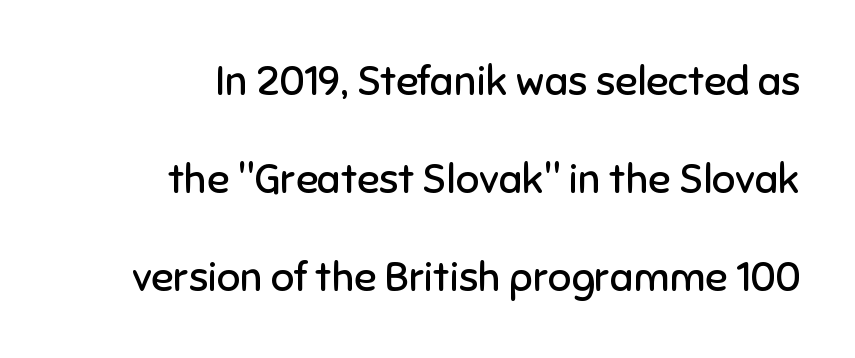
Q: Is the text bold? A: No.
Q: Is the text italic (slanted)? A: No, it is upright.
Q: Is the typeface a serif or a sans-serif typeface? A: Sans-serif.
Q: Is the text underlined? A: No.
Q: How is the paragraph aligned? A: Right-aligned.
Q: Is the spacing between letters normal or unusually wide? A: Normal.
Q: Is the spacing between lines tight, normal or loose? A: Loose.
Q: Width (condensed, normal, or wide)? A: Normal.
Q: Stroke contrast? A: Low.
Q: x-height? A: Medium.
Q: Monospaced? A: No.
